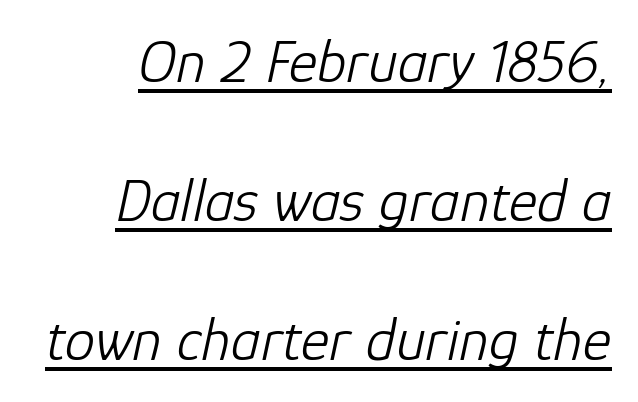
The image shows 61 px light type, italic (leaning right); set right-aligned, loose line spacing (2.28x), normal letter spacing, underlined; low stroke contrast and a medium x-height.
